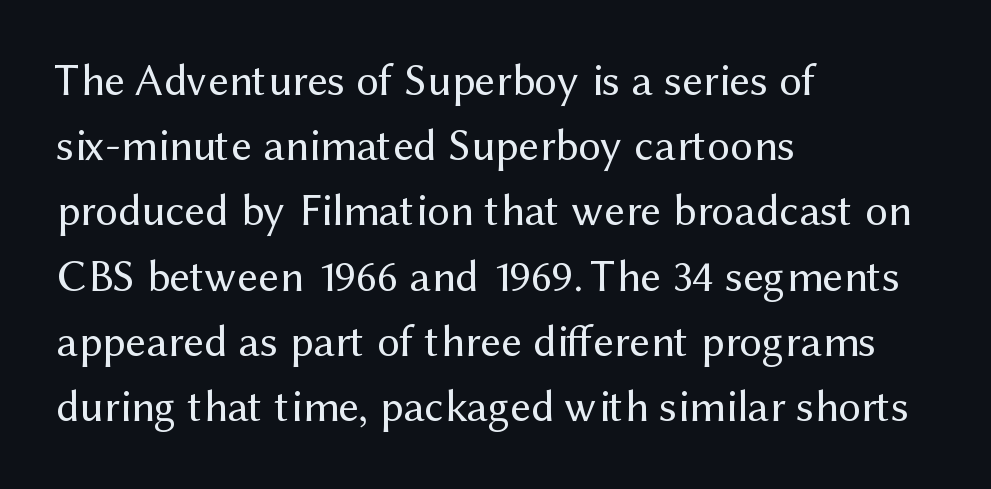
The image shows 45 px regular-weight sans-serif type, upright; set left-aligned, normal line spacing (1.45x), normal letter spacing, not underlined; medium stroke contrast and a medium x-height.
